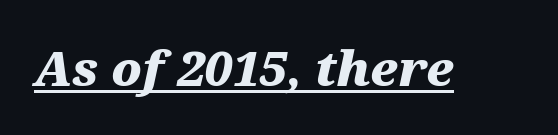
A typesetter would call this proportional, since set widths differ per character. The passage shown is emphatically bold. Nothing unusual about the tracking: characters are spaced as the font intends. Decoration check: the copy is underlined. Italic? Definitely — the glyphs are oblique.
